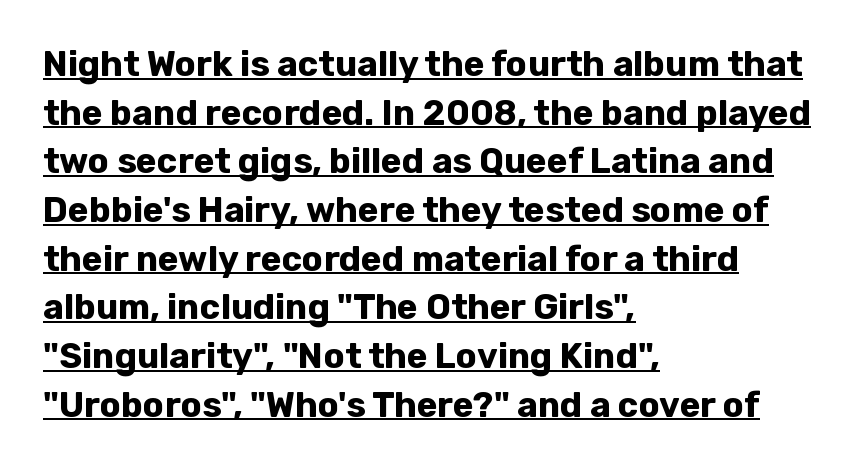
The image shows 35 px bold sans-serif type, upright; set left-aligned, normal line spacing (1.39x), normal letter spacing, underlined; low stroke contrast and a medium x-height.
